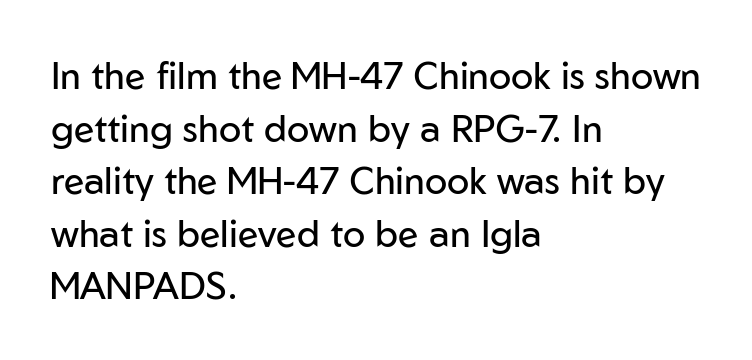
Q: Is the text bold? A: No.
Q: Is the text italic (slanted)? A: No, it is upright.
Q: Is the typeface a serif or a sans-serif typeface? A: Sans-serif.
Q: Is the text underlined? A: No.
Q: How is the paragraph aligned? A: Left-aligned.
Q: Is the spacing between letters normal or unusually wide? A: Normal.
Q: Is the spacing between lines tight, normal or loose? A: Normal.
Q: Width (condensed, normal, or wide)? A: Normal.
Q: Stroke contrast? A: Low.
Q: x-height? A: Medium.
Q: Monospaced? A: No.
